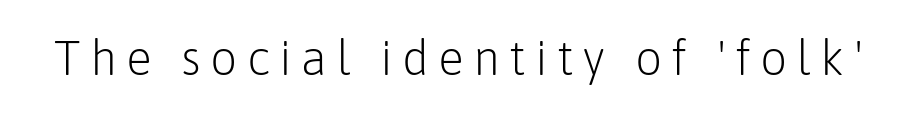
What kind of face is this? One without serifs — a sans. Words float on clear page, feet unadorned. The font's upright variant was chosen for this text. Weight: in the light-to-regular range. Do the characters align in a grid? No, the font is proportional.
